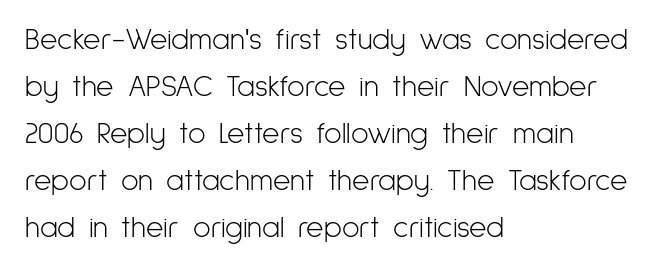
Q: Is the text bold? A: No.
Q: Is the text italic (slanted)? A: No, it is upright.
Q: Is the typeface a serif or a sans-serif typeface? A: Sans-serif.
Q: Is the text underlined? A: No.
Q: How is the paragraph aligned? A: Left-aligned.
Q: Is the spacing between letters normal or unusually wide? A: Normal.
Q: Is the spacing between lines tight, normal or loose? A: Normal.
Q: Width (condensed, normal, or wide)? A: Condensed.
Q: Stroke contrast? A: Low.
Q: x-height? A: Medium.
Q: Monospaced? A: No.
